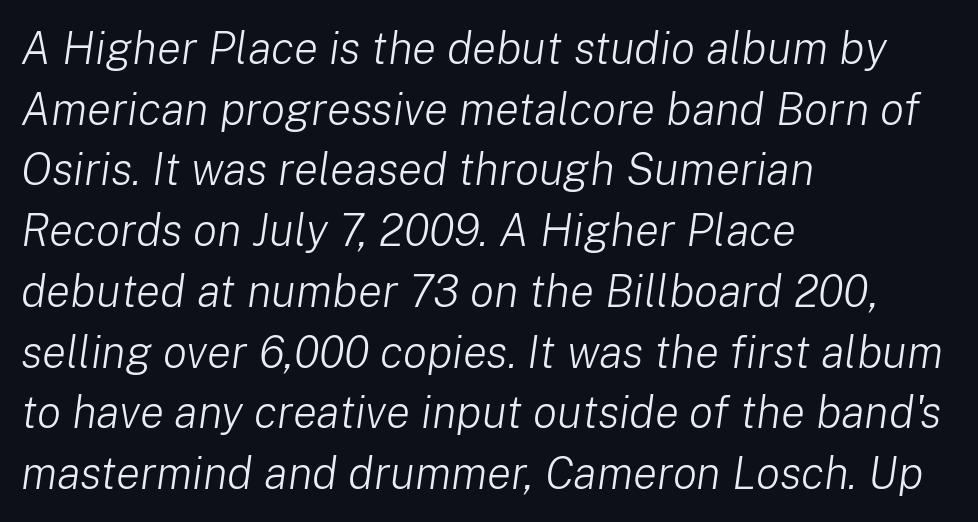
{"italic": "yes", "lean": "right", "slant_degrees": 8, "bold": "no", "weight": "light", "width": "normal", "stroke_contrast": "low", "x_height": "medium", "monospaced": "no", "underline": "no", "align": "left", "line_spacing": "normal", "line_spacing_ratio": 1.35, "letter_spacing": "normal", "letter_spacing_em": 0.0, "glyph_px": 45}
